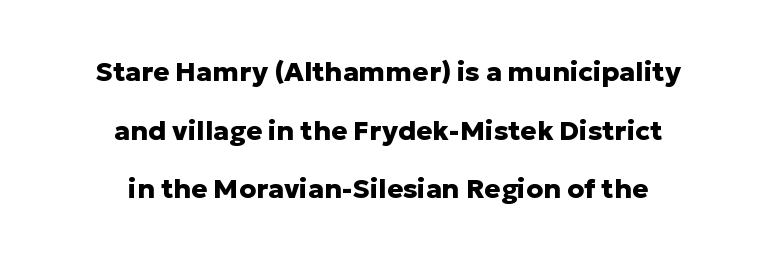
The image shows 27 px bold type, upright; set centered, loose line spacing (2.17x), normal letter spacing, not underlined.
